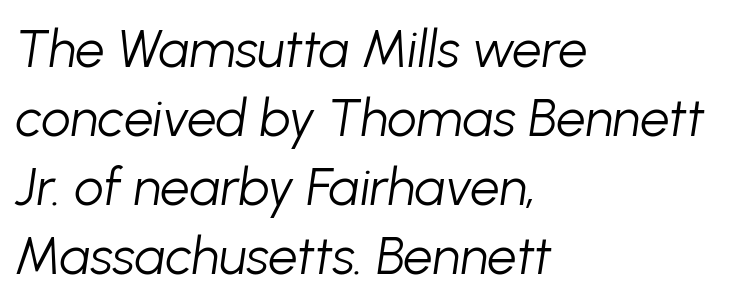
The image shows 52 px light type, italic (leaning right); set left-aligned, normal line spacing (1.33x), normal letter spacing, not underlined; low stroke contrast and a medium x-height.
